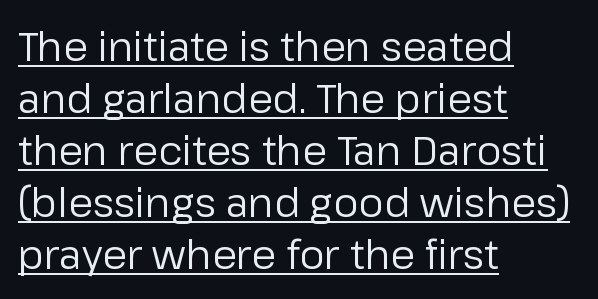
Q: Is the text bold? A: No.
Q: Is the text italic (slanted)? A: No, it is upright.
Q: Is the typeface a serif or a sans-serif typeface? A: Sans-serif.
Q: Is the text underlined? A: Yes.
Q: How is the paragraph aligned? A: Left-aligned.
Q: Is the spacing between letters normal or unusually wide? A: Normal.
Q: Is the spacing between lines tight, normal or loose? A: Normal.
Q: Width (condensed, normal, or wide)? A: Normal.
Q: Stroke contrast? A: Low.
Q: x-height? A: Medium.
Q: Monospaced? A: No.
